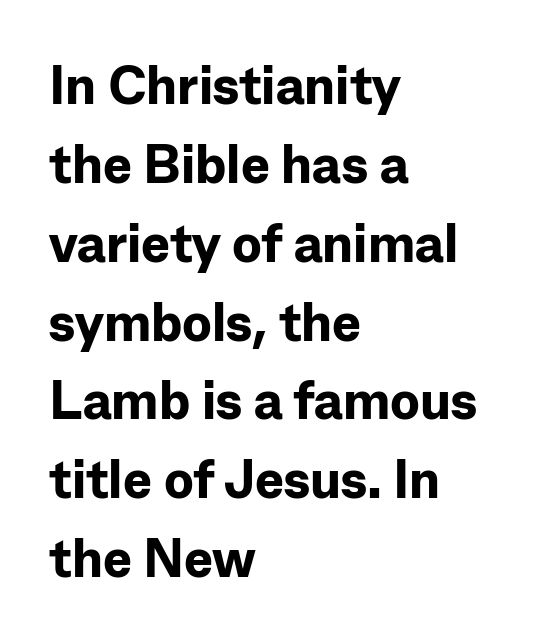
Q: Is the text bold? A: Yes.
Q: Is the text italic (slanted)? A: No, it is upright.
Q: Is the typeface a serif or a sans-serif typeface? A: Sans-serif.
Q: Is the text underlined? A: No.
Q: How is the paragraph aligned? A: Left-aligned.
Q: Is the spacing between letters normal or unusually wide? A: Normal.
Q: Is the spacing between lines tight, normal or loose? A: Normal.
Q: Width (condensed, normal, or wide)? A: Normal.
Q: Stroke contrast? A: Low.
Q: x-height? A: Medium.
Q: Monospaced? A: No.
